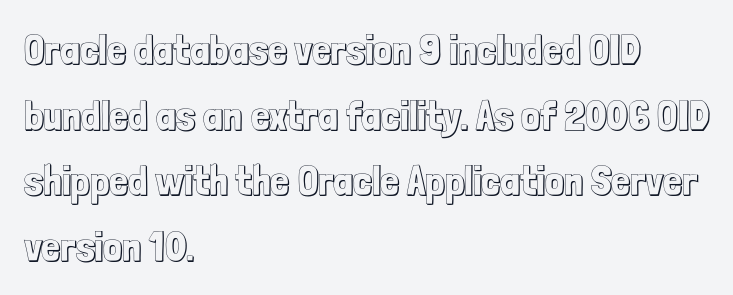
Here the glyphs are tracked normally, forming tight word shapes. The rendering uses natural spacing where letterforms have individual widths. The text block is weighted toward the left margin, trailing off unevenly rightward. Decoration check: the copy has no underline. It's the straight-up-and-down kind of type. Honestly, the row spacing looks completely unremarkable.
